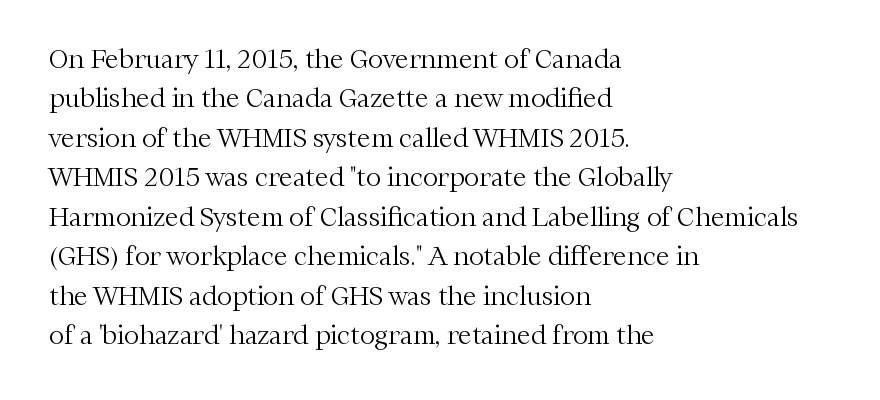
This block has exactly the height ordinary leading produces. Heft: none added — not bold. The face used here is rendered with its standard letterfit. Horizontally, the lines are justified to the leading edge only.
